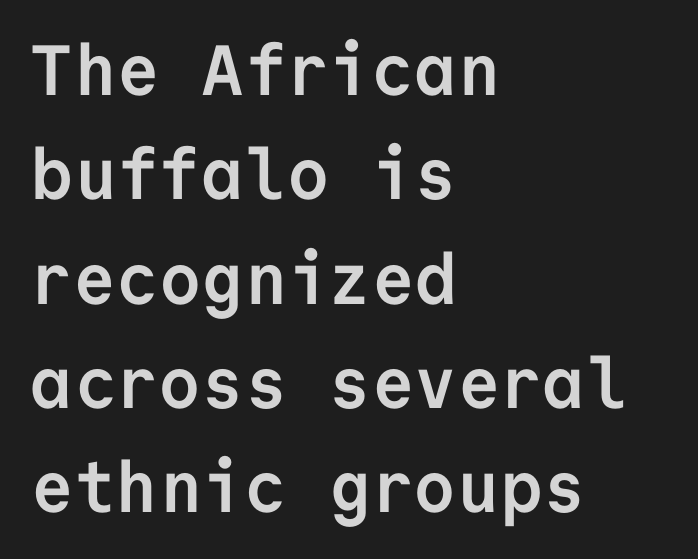
{"serif": "no", "italic": "no", "bold": "yes", "weight": "semibold", "width": "normal", "stroke_contrast": "low", "x_height": "medium", "monospaced": "yes", "underline": "no", "align": "left", "line_spacing": "normal", "line_spacing_ratio": 1.47, "letter_spacing": "normal", "letter_spacing_em": 0.0, "glyph_px": 71}
